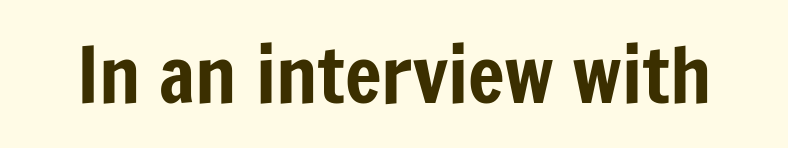
Short note: letters normally spaced. Check under the words: just untouched page. The letters stand upright; this is a roman face. This sample has the flowing, uneven cadence of proportional lettering.
